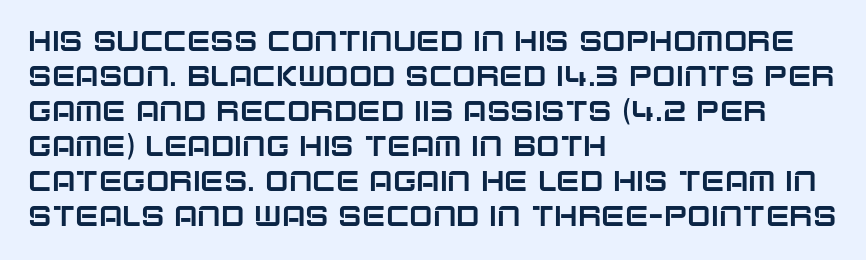
The image shows 28 px sans-serif type, upright; set left-aligned, normal line spacing (1.25x), normal letter spacing, not underlined; low stroke contrast and a large x-height.
